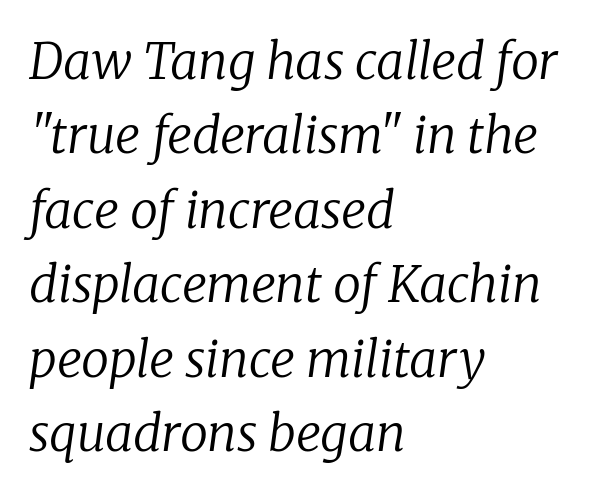
{"serif": "yes", "italic": "yes", "lean": "right", "slant_degrees": 8, "bold": "no", "weight": "regular", "width": "normal", "stroke_contrast": "low", "x_height": "medium", "monospaced": "no", "underline": "no", "align": "left", "line_spacing": "normal", "line_spacing_ratio": 1.49, "letter_spacing": "normal", "letter_spacing_em": 0.0, "glyph_px": 50}
